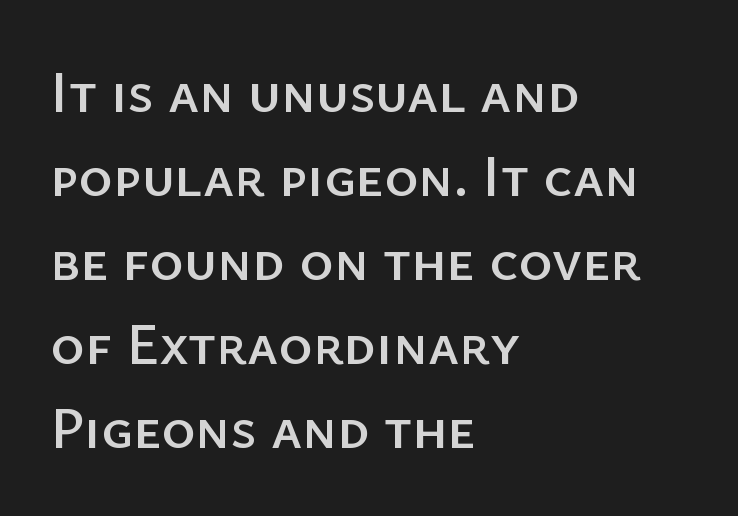
{"serif": "no", "italic": "no", "width": "normal", "stroke_contrast": "low", "x_height": "medium", "monospaced": "no", "underline": "no", "align": "left", "line_spacing": "normal", "line_spacing_ratio": 1.45, "letter_spacing": "normal", "letter_spacing_em": 0.0, "glyph_px": 58}
